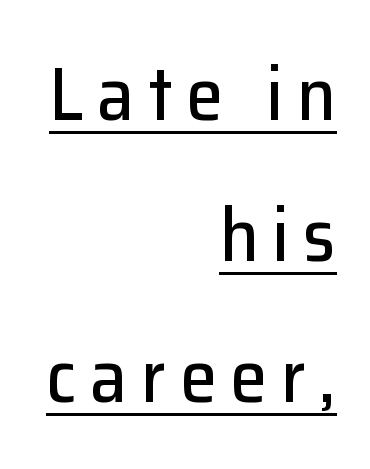
{"serif": "no", "italic": "no", "width": "normal", "stroke_contrast": "low", "x_height": "medium", "monospaced": "no", "underline": "yes", "align": "right", "line_spacing_ratio": 1.88, "glyph_px": 75}
